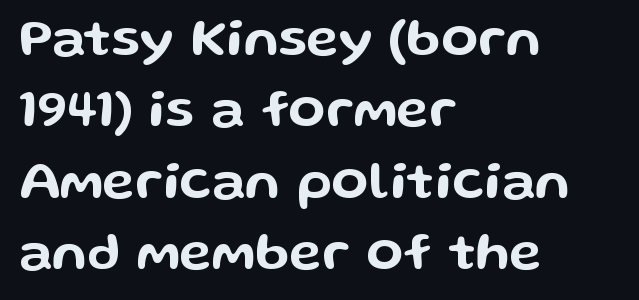
The face used here is proportionally spaced, like ordinary book or web type. Serif or sans? Sans — the stroke terminals are bare. Unmarked baselines from the first word to the last. This is the regular roman posture of the typeface. Vertically, the passage feels balanced, rows spaced as you'd expect.
